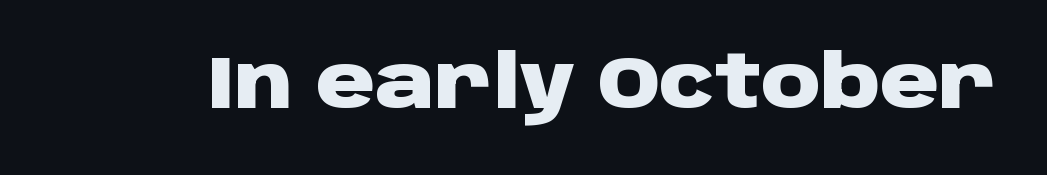
The image shows 73 px heavy, wide sans-serif type, upright; set normal letter spacing, not underlined; low stroke contrast and a large x-height.
